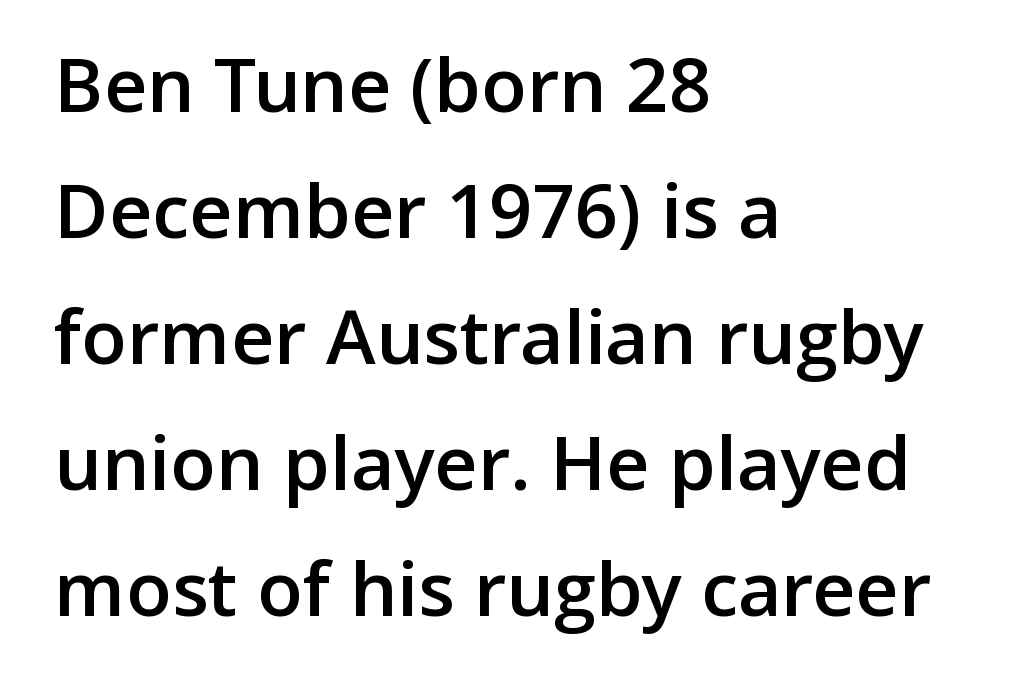
Q: Is the text bold? A: Semi-bold.
Q: Is the text italic (slanted)? A: No, it is upright.
Q: Is the typeface a serif or a sans-serif typeface? A: Sans-serif.
Q: Is the text underlined? A: No.
Q: How is the paragraph aligned? A: Left-aligned.
Q: Is the spacing between letters normal or unusually wide? A: Normal.
Q: Is the spacing between lines tight, normal or loose? A: Normal.
Q: Width (condensed, normal, or wide)? A: Normal.
Q: Stroke contrast? A: Low.
Q: x-height? A: Medium.
Q: Monospaced? A: No.
